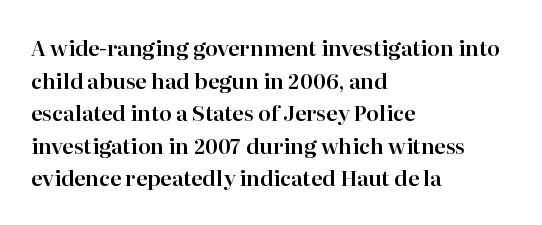
Q: Is the text italic (slanted)? A: No, it is upright.
Q: Is the text underlined? A: No.
Q: How is the paragraph aligned? A: Left-aligned.
Q: Is the spacing between letters normal or unusually wide? A: Normal.
Q: Is the spacing between lines tight, normal or loose? A: Normal.
